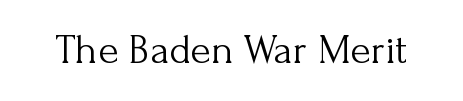
Type without underlining. The typeface chosen for these lines features serifs. Note the varied advance widths — an 'i' is clearly narrower than an 'm'. Is the letter spacing exaggerated? No — it looks like the ordinary default. Tall strokes in this sample are plumb rather than angled. Weight: not bold — regular or lighter.
